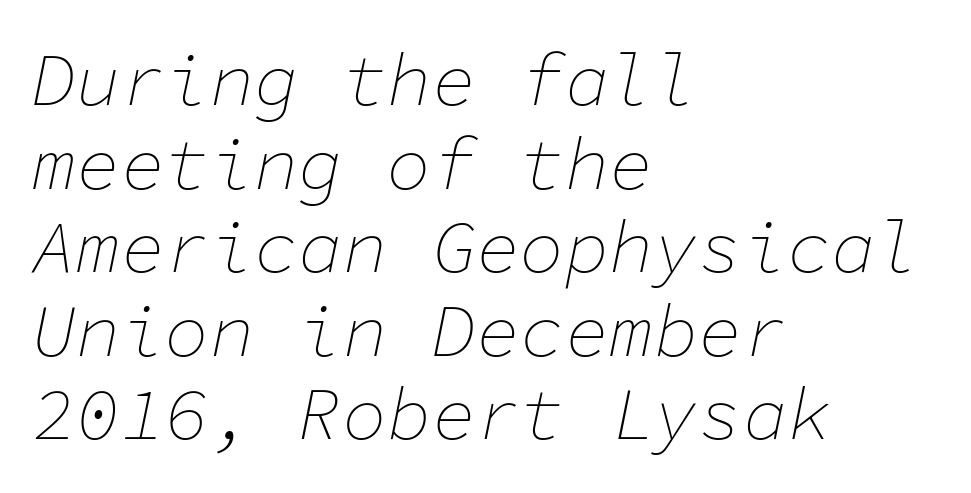
Yep, that's italic — everything's leaning. The vertical gap from one line to the next is small. The text block is weighted toward the left margin, trailing off unevenly rightward. Nothing heavy about these letters — not bold at all.
